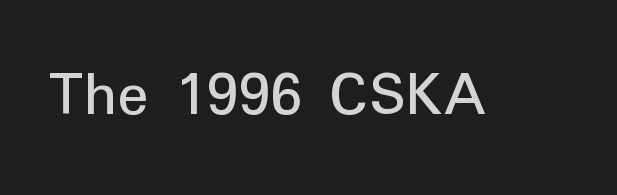
{"serif": "no", "italic": "no", "bold": "no", "weight": "regular", "width": "normal", "stroke_contrast": "low", "x_height": "medium", "monospaced": "no", "underline": "no", "letter_spacing": "normal", "letter_spacing_em": 0.0, "glyph_px": 65}
